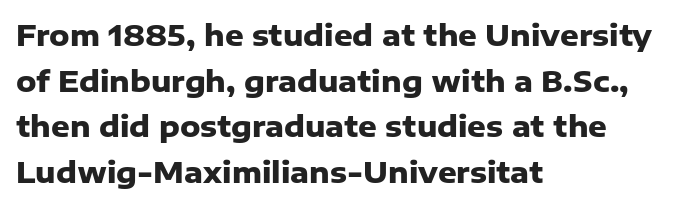
Q: Is the text bold? A: Yes.
Q: Is the text italic (slanted)? A: No, it is upright.
Q: Is the typeface a serif or a sans-serif typeface? A: Sans-serif.
Q: Is the text underlined? A: No.
Q: How is the paragraph aligned? A: Left-aligned.
Q: Is the spacing between letters normal or unusually wide? A: Normal.
Q: Is the spacing between lines tight, normal or loose? A: Normal.
Q: Width (condensed, normal, or wide)? A: Normal.
Q: Stroke contrast? A: Low.
Q: x-height? A: Medium.
Q: Monospaced? A: No.
